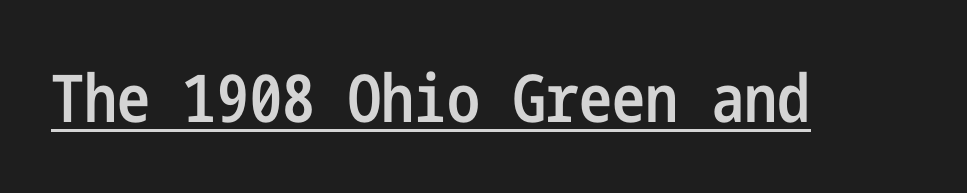
Stems and bowls a touch heavier than normal — semibold. No extra tracking has been applied to these lines. This is sans-serif lettering, the kind often seen on screens and signage. Notice how a bar underscores the lettering throughout.
